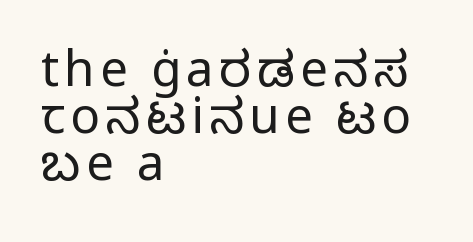
Q: Is the text bold? A: No.
Q: Is the text italic (slanted)? A: No, it is upright.
Q: Is the typeface a serif or a sans-serif typeface? A: Sans-serif.
Q: Is the text underlined? A: No.
Q: How is the paragraph aligned? A: Left-aligned.
Q: Is the spacing between lines tight, normal or loose? A: Tight.
Q: Width (condensed, normal, or wide)? A: Normal.
Q: Stroke contrast? A: Low.
Q: x-height? A: Medium.
Q: Monospaced? A: No.
